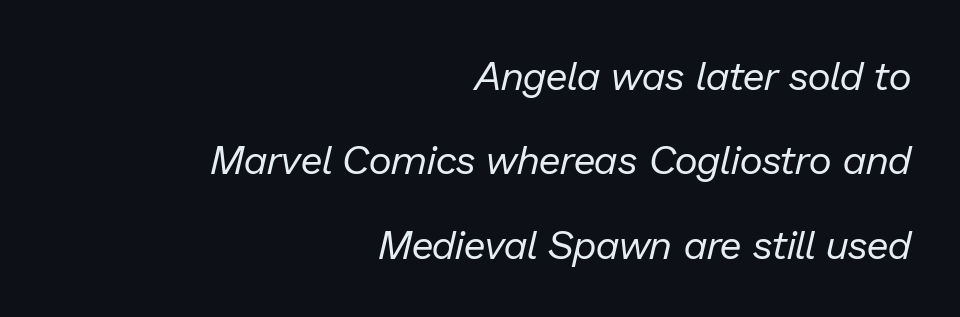
Q: Is the text bold? A: No.
Q: Is the text italic (slanted)? A: Yes, it leans right by about 13 degrees.
Q: Is the text underlined? A: No.
Q: How is the paragraph aligned? A: Right-aligned.
Q: Is the spacing between letters normal or unusually wide? A: Normal.
Q: Is the spacing between lines tight, normal or loose? A: Loose.
Q: Width (condensed, normal, or wide)? A: Normal.
Q: Stroke contrast? A: Low.
Q: x-height? A: Medium.
Q: Monospaced? A: No.
